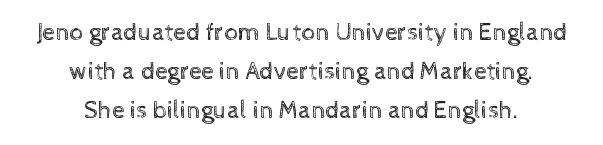
The image shows 25 px text type, upright; set centered, normal line spacing (1.57x), normal letter spacing, not underlined.
